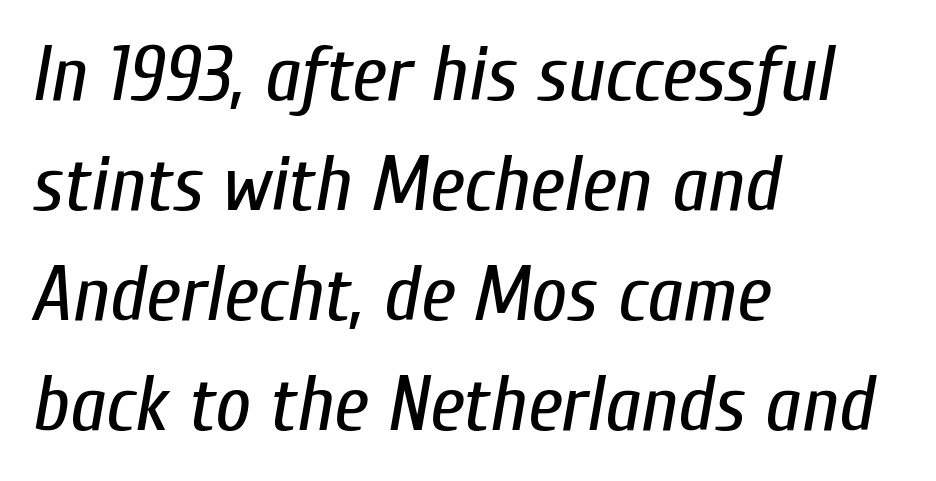
The image shows 78 px regular-weight, condensed type, italic (leaning right); set left-aligned, normal line spacing (1.41x), normal letter spacing, not underlined; low stroke contrast and a medium x-height.
